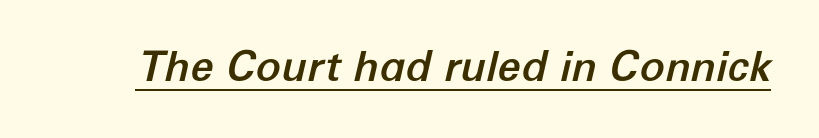
The image shows 42 px text type, italic (leaning right); set normal letter spacing, underlined; low stroke contrast and a medium x-height.
